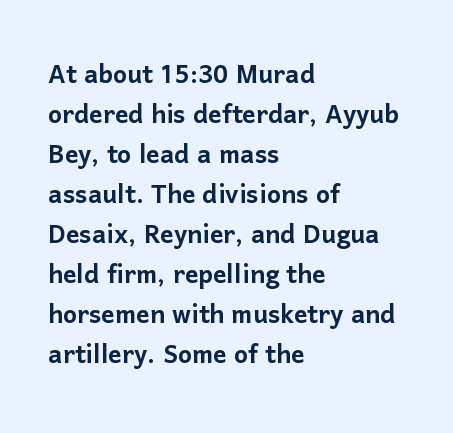
The image shows 33 px sans-serif type, upright; set left-aligned, line spacing 1.21x, normal letter spacing, not underlined; low stroke contrast and a medium x-height.
